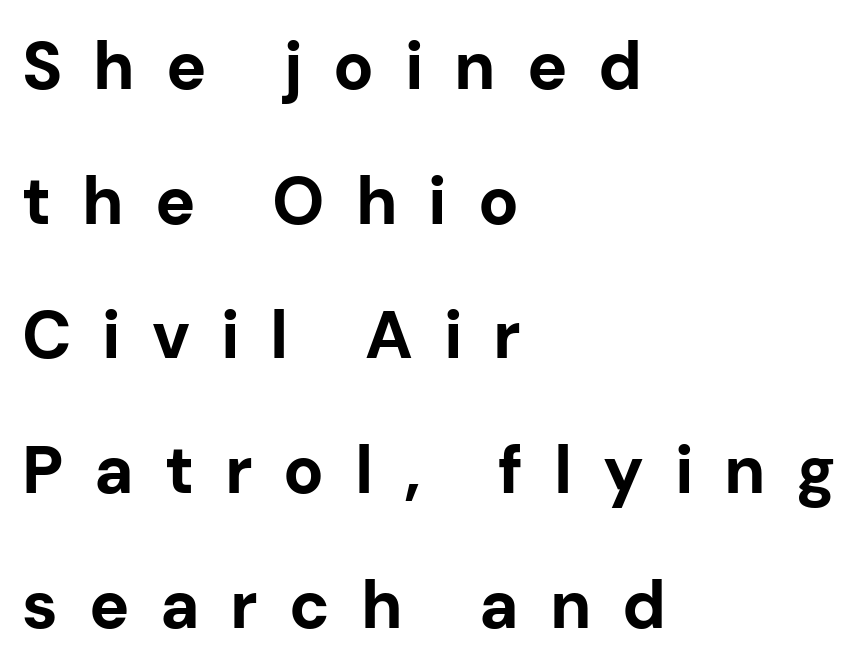
Q: Is the text bold? A: Yes.
Q: Is the text italic (slanted)? A: No, it is upright.
Q: Is the typeface a serif or a sans-serif typeface? A: Sans-serif.
Q: Is the text underlined? A: No.
Q: How is the paragraph aligned? A: Left-aligned.
Q: Is the spacing between letters normal or unusually wide? A: Unusually wide.
Q: Is the spacing between lines tight, normal or loose? A: Loose.
Q: Width (condensed, normal, or wide)? A: Normal.
Q: Stroke contrast? A: Low.
Q: x-height? A: Medium.
Q: Monospaced? A: No.
